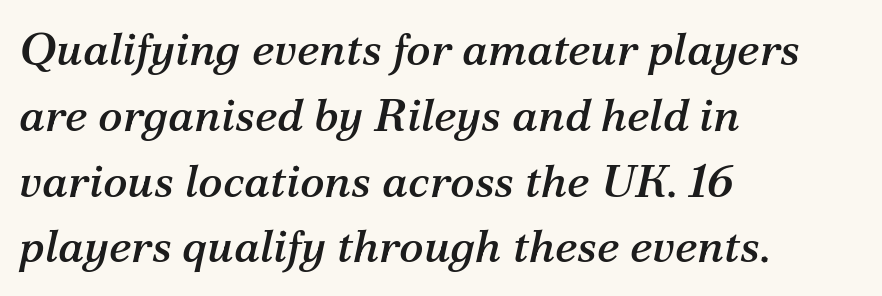
Q: Is the text italic (slanted)? A: Yes, it leans right by about 12 degrees.
Q: Is the typeface a serif or a sans-serif typeface? A: Serif.
Q: Is the text underlined? A: No.
Q: How is the paragraph aligned? A: Left-aligned.
Q: Is the spacing between letters normal or unusually wide? A: Normal.
Q: Is the spacing between lines tight, normal or loose? A: Normal.
Q: Width (condensed, normal, or wide)? A: Normal.
Q: Stroke contrast? A: Medium.
Q: x-height? A: Medium.
Q: Monospaced? A: No.
